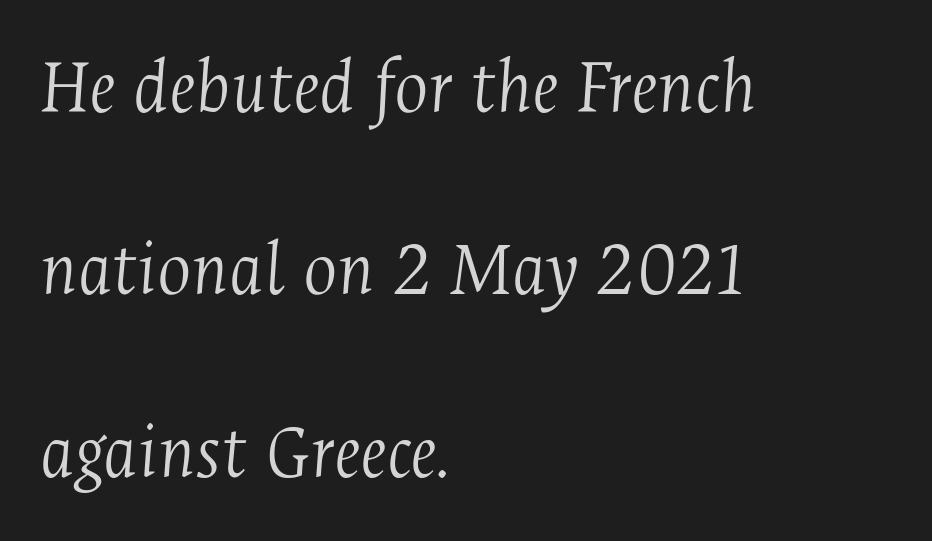
The image shows 80 px light, condensed serif type, italic (leaning right); set left-aligned, loose line spacing (2.28x), normal letter spacing, not underlined; medium stroke contrast and a medium x-height.
